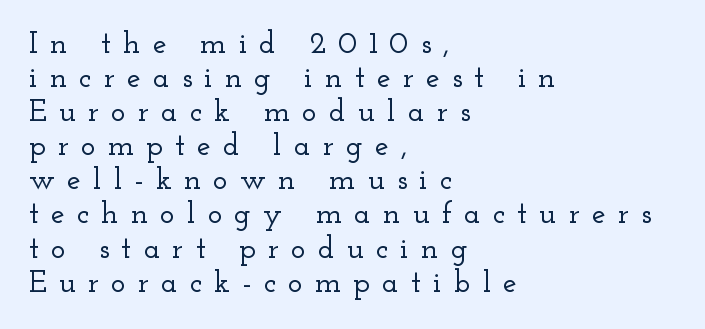
Note: serifs present on the glyphs. The lettering holds an erect, upright posture throughout. This sample uses expanded letter spacing, leaving extra air between glyphs. Compared with a centered layout, this one pins lines to the left instead. Students, observe: this is what under-led, compact text looks like.
